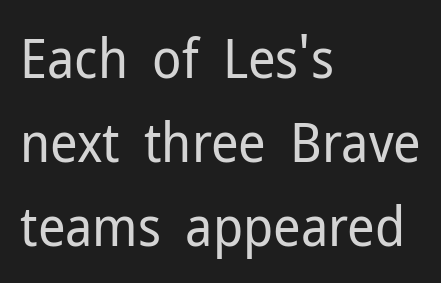
{"serif": "no", "italic": "no", "bold": "no", "weight": "regular", "width": "normal", "stroke_contrast": "low", "x_height": "medium", "monospaced": "no", "underline": "no", "align": "left", "line_spacing": "normal", "line_spacing_ratio": 1.56, "letter_spacing": "normal", "letter_spacing_em": 0.0, "glyph_px": 54}
